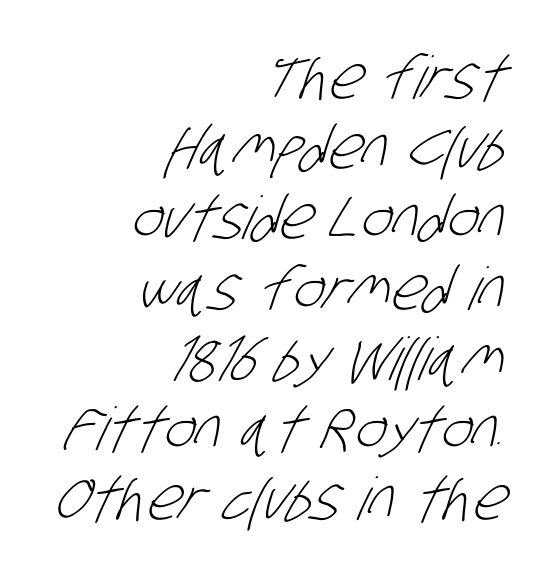
The image shows 59 px light, condensed sans-serif type; set right-aligned, line spacing 1.19x, normal letter spacing, not underlined; low stroke contrast and a large x-height.
